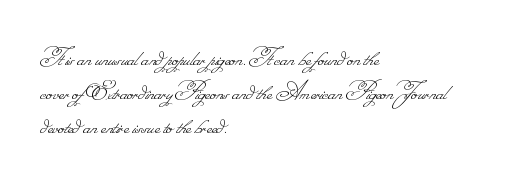
Do the characters align in a grid? No, the font is proportional. Caption: face not bold, strokes unweighted. Spacing between characters is what you'd get straight out of the box. The lines in this sample share a left origin and differ only in where they stop. Anything drawn beneath the words? Only blank space.
